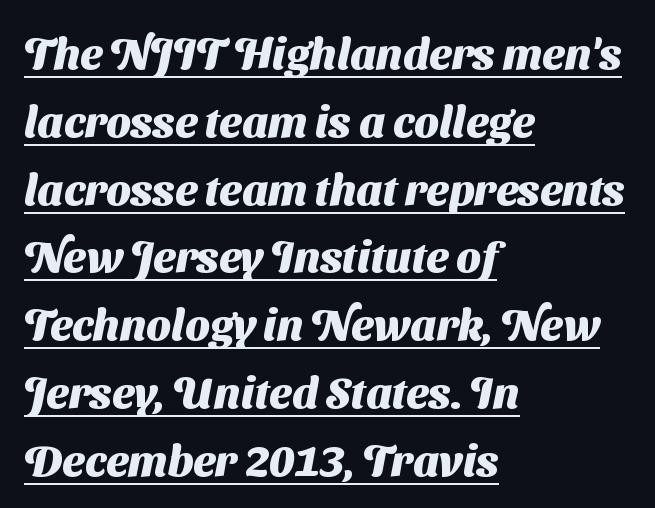
{"serif": "no", "bold": "yes", "weight": "heavy", "width": "normal", "stroke_contrast": "medium", "x_height": "medium", "monospaced": "no", "underline": "yes", "align": "left", "line_spacing": "normal", "line_spacing_ratio": 1.54, "letter_spacing": "normal", "letter_spacing_em": 0.0, "glyph_px": 44}
